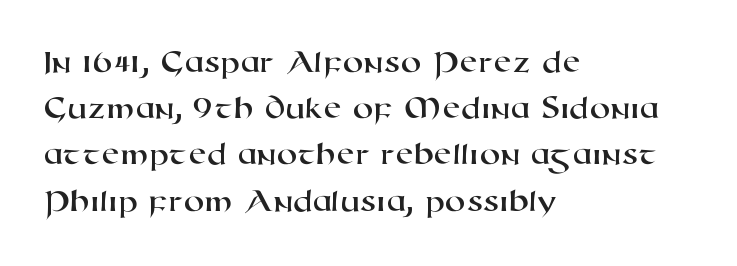
Q: Is the typeface a serif or a sans-serif typeface? A: Sans-serif.
Q: Is the text underlined? A: No.
Q: How is the paragraph aligned? A: Left-aligned.
Q: Is the spacing between letters normal or unusually wide? A: Normal.
Q: Is the spacing between lines tight, normal or loose? A: Normal.
Q: Width (condensed, normal, or wide)? A: Wide.
Q: Stroke contrast? A: High.
Q: x-height? A: Medium.
Q: Monospaced? A: No.
